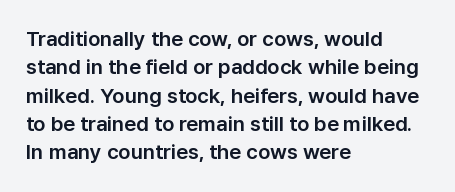
Q: Is the text italic (slanted)? A: No, it is upright.
Q: Is the text underlined? A: No.
Q: How is the paragraph aligned? A: Left-aligned.
Q: Is the spacing between letters normal or unusually wide? A: Normal.
Q: Is the spacing between lines tight, normal or loose? A: Normal.
